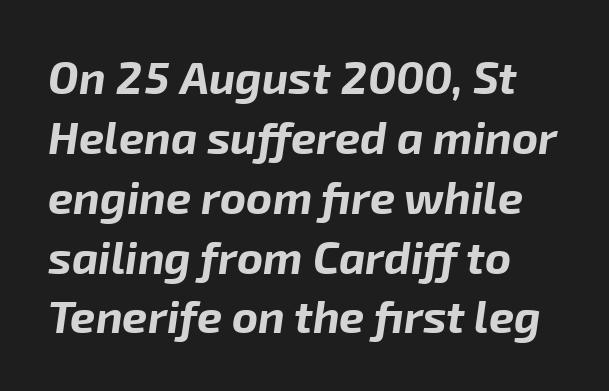
Q: Is the text bold? A: Yes.
Q: Is the text italic (slanted)? A: Yes, it leans right by about 8 degrees.
Q: Is the text underlined? A: No.
Q: Is the spacing between letters normal or unusually wide? A: Normal.
Q: Is the spacing between lines tight, normal or loose? A: Normal.
Q: Width (condensed, normal, or wide)? A: Normal.
Q: Stroke contrast? A: Low.
Q: x-height? A: Medium.
Q: Monospaced? A: No.
